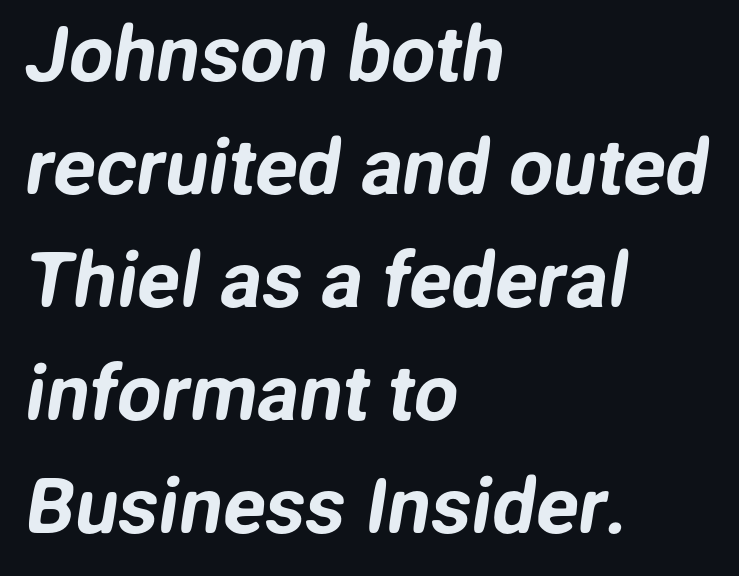
The image shows 78 px sans-serif type; set left-aligned, normal line spacing (1.45x), normal letter spacing, not underlined; low stroke contrast and a medium x-height.
